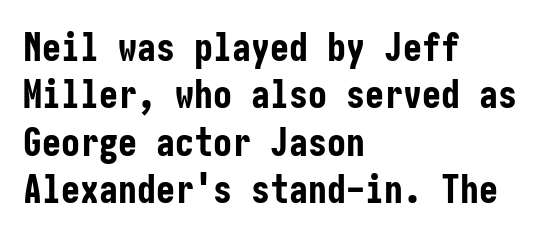
Beneath every word, the page is bare. The type sits square on the baseline with zero lean. The face used here is a sans, in the tradition of grotesques and geometrics. The designer left line spacing at the default. The tracking reads as untouched default to a designer's eye.
